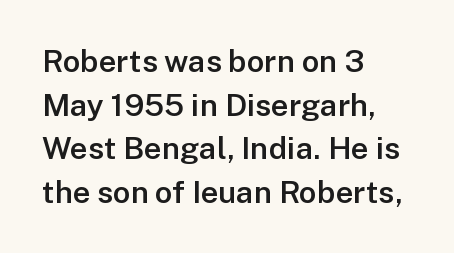
{"serif": "no", "italic": "no", "bold": "semi", "weight": "semibold", "width": "normal", "stroke_contrast": "low", "x_height": "medium", "monospaced": "no", "underline": "no", "align": "left", "line_spacing": "normal", "line_spacing_ratio": 1.41, "letter_spacing": "normal", "letter_spacing_em": 0.0, "glyph_px": 31}
